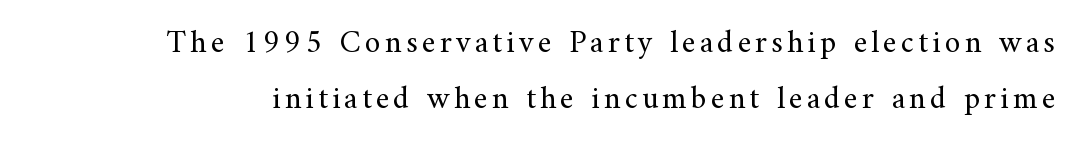
The image shows 32 px regular-weight serif type, upright; set line spacing 1.74x, not underlined; medium stroke contrast and a small x-height.
